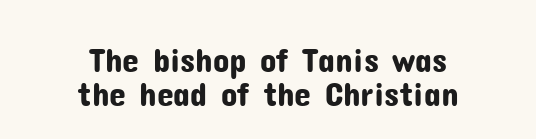
The image shows 34 px sans-serif type, upright; set centered, tight line spacing (1.01x), normal letter spacing, not underlined; low stroke contrast and a medium x-height.
